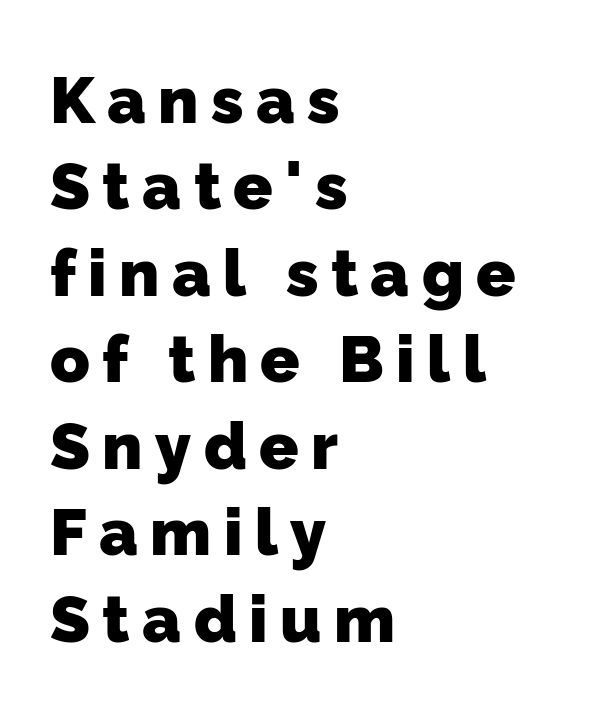
Q: Is the text bold? A: Yes.
Q: Is the typeface a serif or a sans-serif typeface? A: Sans-serif.
Q: Is the text underlined? A: No.
Q: How is the paragraph aligned? A: Left-aligned.
Q: Is the spacing between lines tight, normal or loose? A: Normal.
Q: Width (condensed, normal, or wide)? A: Normal.
Q: Stroke contrast? A: Low.
Q: x-height? A: Medium.
Q: Monospaced? A: No.
